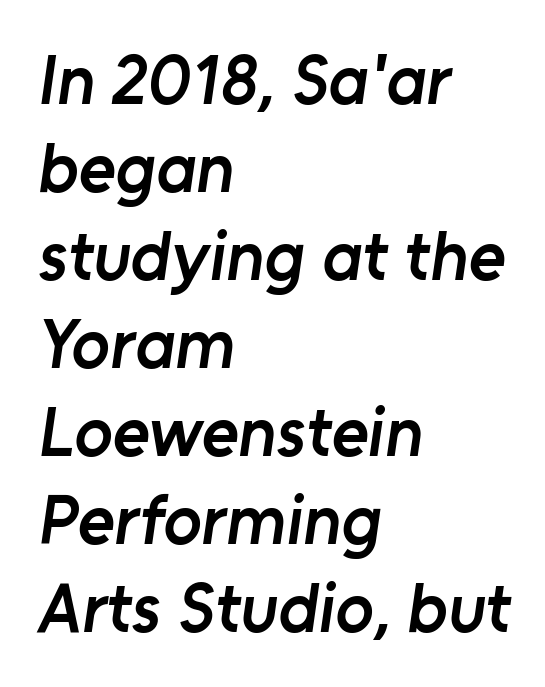
{"serif": "no", "bold": "semi", "weight": "semibold", "width": "normal", "stroke_contrast": "low", "x_height": "medium", "monospaced": "no", "underline": "no", "align": "left", "line_spacing_ratio": 1.24, "letter_spacing": "normal", "letter_spacing_em": 0.0, "glyph_px": 71}
